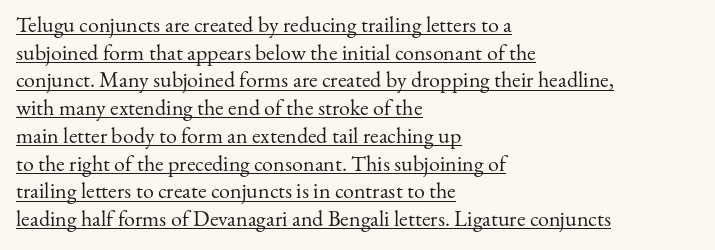
Q: Is the text bold? A: No.
Q: Is the text italic (slanted)? A: No, it is upright.
Q: Is the text underlined? A: Yes.
Q: How is the paragraph aligned? A: Left-aligned.
Q: Is the spacing between letters normal or unusually wide? A: Normal.
Q: Is the spacing between lines tight, normal or loose? A: Normal.
